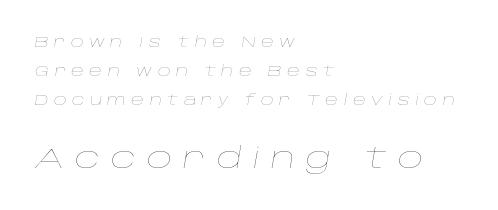
{"italic": "yes", "lean": "right", "slant_degrees": 10, "bold": "no", "weight": "thin", "width": "wide", "stroke_contrast": "low", "x_height": "large", "monospaced": "no", "underline": "no", "align": "left", "line_spacing": "loose", "line_spacing_ratio": 2.08, "letter_spacing": "wide", "letter_spacing_em": 0.38, "larger_block": "second", "size_ratio": 2.0, "glyph_px": 28}
